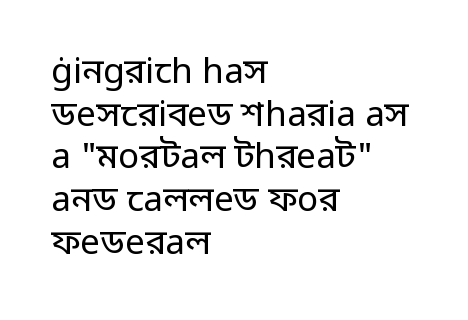
{"serif": "no", "italic": "no", "bold": "no", "weight": "regular", "width": "normal", "stroke_contrast": "low", "x_height": "medium", "monospaced": "no", "underline": "no", "align": "left", "line_spacing_ratio": 1.22, "letter_spacing": "normal", "letter_spacing_em": 0.0, "glyph_px": 35}
